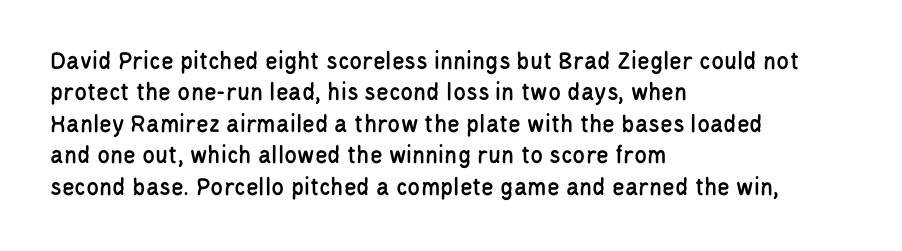
Q: Is the text italic (slanted)? A: No, it is upright.
Q: Is the text underlined? A: No.
Q: How is the paragraph aligned? A: Left-aligned.
Q: Is the spacing between letters normal or unusually wide? A: Normal.
